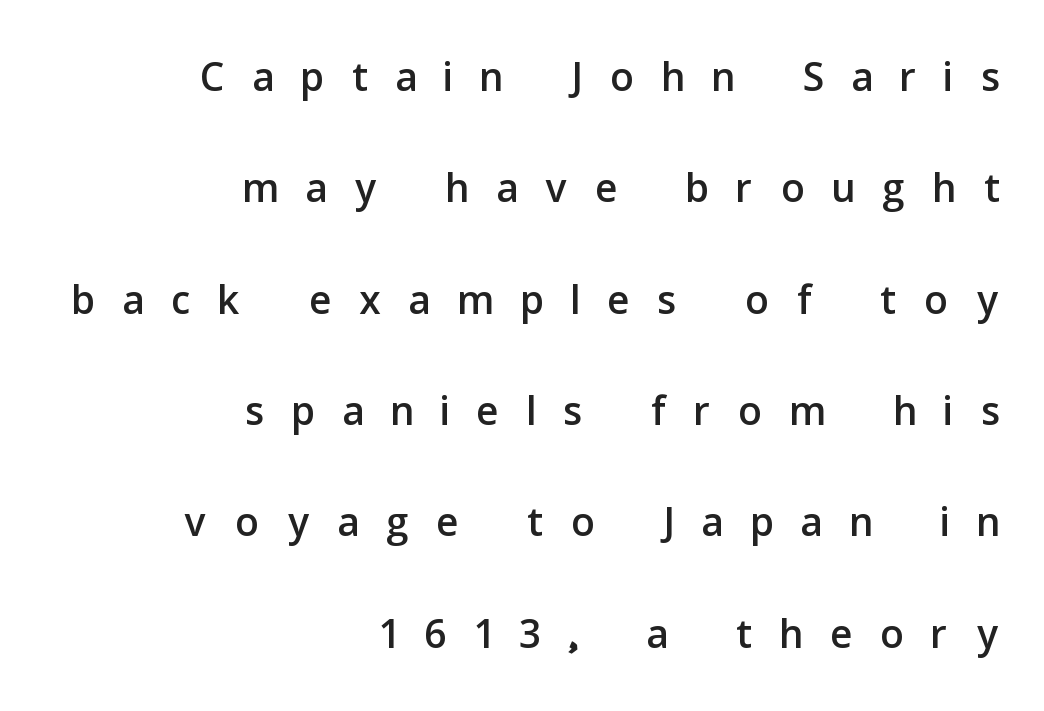
Q: Is the text italic (slanted)? A: No, it is upright.
Q: Is the typeface a serif or a sans-serif typeface? A: Sans-serif.
Q: Is the text underlined? A: No.
Q: How is the paragraph aligned? A: Right-aligned.
Q: Is the spacing between letters normal or unusually wide? A: Unusually wide.
Q: Is the spacing between lines tight, normal or loose? A: Loose.
Q: Width (condensed, normal, or wide)? A: Normal.
Q: Stroke contrast? A: Low.
Q: x-height? A: Medium.
Q: Monospaced? A: No.
